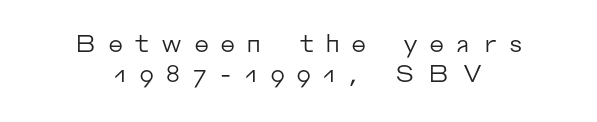
A student would call this center alignment; a typographer would say set centered. The cut favours lightness, reaching ordinary text weight at its darkest. Check the space under the baseline: it is left empty. This sample uses expanded letter spacing, leaving extra air between glyphs. The lettering stays uniformly vertical, giving the passage a roman look.
